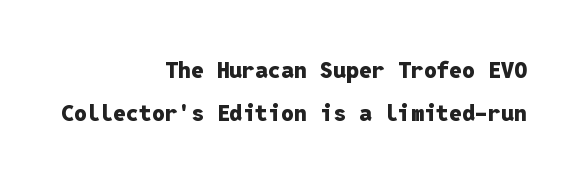
The glyphs are unaccompanied by any horizontal stroke below them. Caption: standard tracking, unaltered. All the whitespace from short lines collects on the left. The face used here has the dense, thick strokes of a bold. The axis of the letterforms is exactly vertical.
